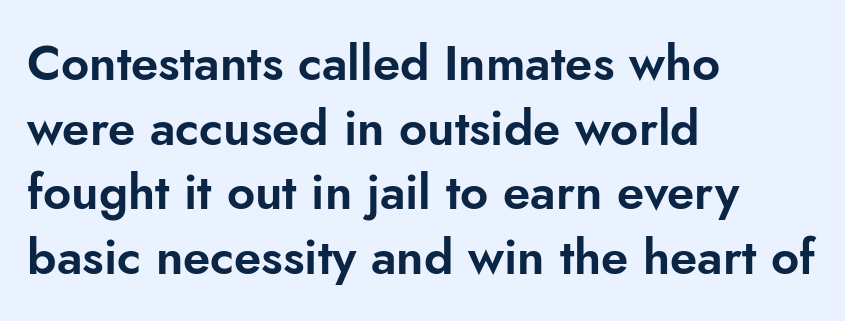
{"serif": "no", "italic": "no", "width": "normal", "stroke_contrast": "low", "x_height": "small", "monospaced": "no", "underline": "no", "align": "left", "line_spacing": "normal", "line_spacing_ratio": 1.32, "letter_spacing": "normal", "letter_spacing_em": 0.0, "glyph_px": 49}
